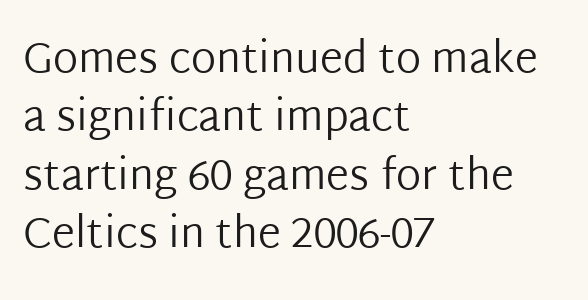
The image shows 42 px regular-weight sans-serif type, upright; set left-aligned, normal line spacing (1.39x), normal letter spacing, not underlined; low stroke contrast and a medium x-height.
